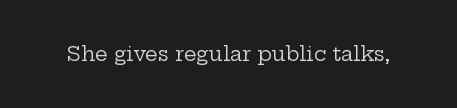
Q: Is the text bold? A: No.
Q: Is the text italic (slanted)? A: No, it is upright.
Q: Is the text underlined? A: No.
Q: Is the spacing between letters normal or unusually wide? A: Normal.
